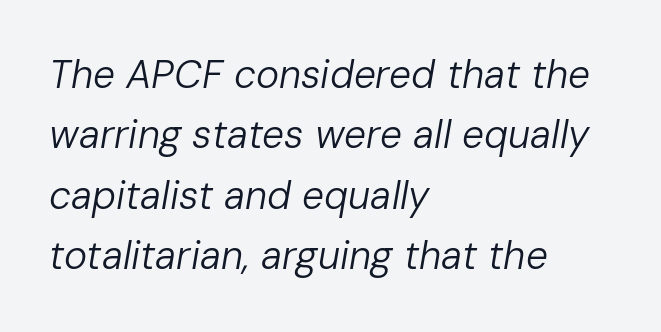
Q: Is the text bold? A: No.
Q: Is the text italic (slanted)? A: Yes, it leans right by about 10 degrees.
Q: Is the text underlined? A: No.
Q: How is the paragraph aligned? A: Left-aligned.
Q: Is the spacing between letters normal or unusually wide? A: Normal.
Q: Is the spacing between lines tight, normal or loose? A: Normal.
Q: Width (condensed, normal, or wide)? A: Normal.
Q: Stroke contrast? A: Low.
Q: x-height? A: Medium.
Q: Monospaced? A: No.
